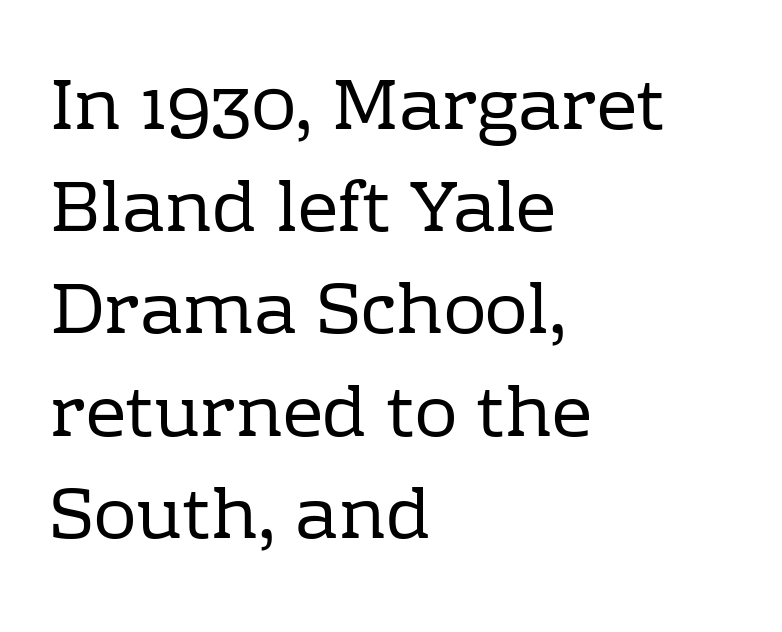
The image shows 71 px regular-weight serif type, upright; set left-aligned, normal line spacing (1.44x), normal letter spacing, not underlined; low stroke contrast and a medium x-height.
